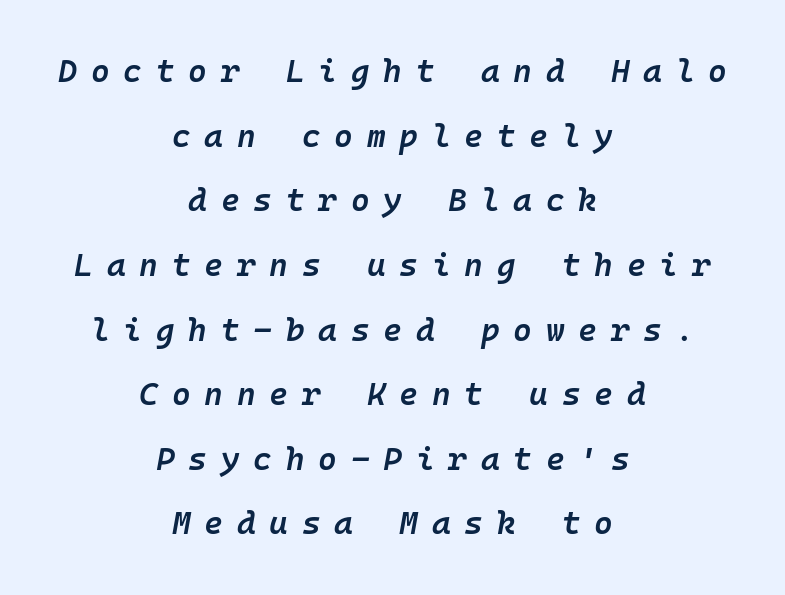
Q: Is the text bold? A: Semi-bold.
Q: Is the text italic (slanted)? A: Yes, it leans right by about 10 degrees.
Q: Is the text underlined? A: No.
Q: How is the paragraph aligned? A: Centered.
Q: Is the spacing between letters normal or unusually wide? A: Unusually wide.
Q: Is the spacing between lines tight, normal or loose? A: Loose.
Q: Width (condensed, normal, or wide)? A: Normal.
Q: Stroke contrast? A: Low.
Q: x-height? A: Medium.
Q: Monospaced? A: Yes.
